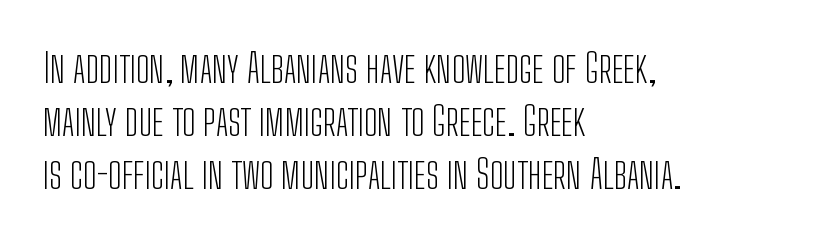
{"serif": "no", "italic": "no", "bold": "no", "weight": "light", "width": "condensed", "stroke_contrast": "low", "x_height": "medium", "monospaced": "no", "underline": "no", "align": "left", "line_spacing": "normal", "line_spacing_ratio": 1.33, "letter_spacing": "normal", "letter_spacing_em": 0.0, "glyph_px": 40}
